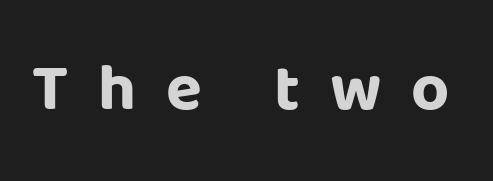
The image shows 66 px bold sans-serif type, upright; set unusually wide letter spacing (+0.45 em), not underlined; low stroke contrast and a large x-height.
